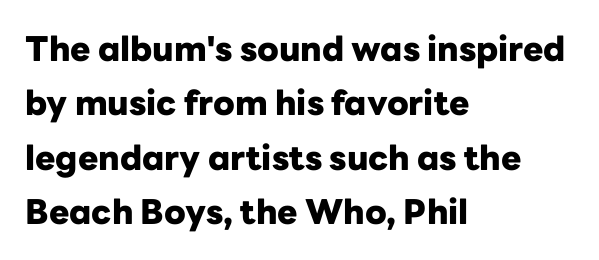
Q: Is the text bold? A: Yes.
Q: Is the text italic (slanted)? A: No, it is upright.
Q: Is the typeface a serif or a sans-serif typeface? A: Sans-serif.
Q: Is the text underlined? A: No.
Q: How is the paragraph aligned? A: Left-aligned.
Q: Is the spacing between letters normal or unusually wide? A: Normal.
Q: Is the spacing between lines tight, normal or loose? A: Normal.
Q: Width (condensed, normal, or wide)? A: Normal.
Q: Stroke contrast? A: Low.
Q: x-height? A: Medium.
Q: Monospaced? A: No.
